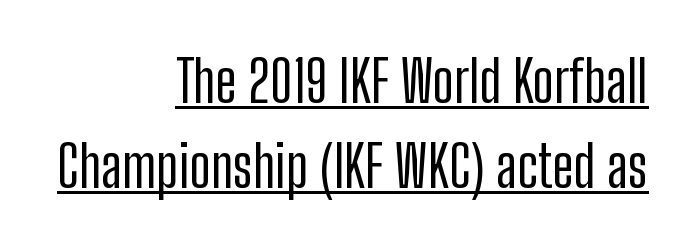
Q: Is the text italic (slanted)? A: No, it is upright.
Q: Is the typeface a serif or a sans-serif typeface? A: Sans-serif.
Q: Is the text underlined? A: Yes.
Q: How is the paragraph aligned? A: Right-aligned.
Q: Is the spacing between letters normal or unusually wide? A: Normal.
Q: Is the spacing between lines tight, normal or loose? A: Normal.
Q: Width (condensed, normal, or wide)? A: Condensed.
Q: Stroke contrast? A: Low.
Q: x-height? A: Medium.
Q: Monospaced? A: No.
